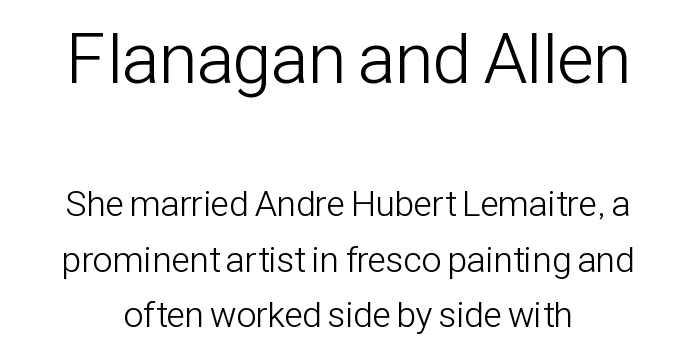
The image shows 71 px light, condensed sans-serif type, upright; set centered, normal line spacing (1.54x), normal letter spacing, not underlined; the first (top) block is 1.97x larger; low stroke contrast and a medium x-height.
